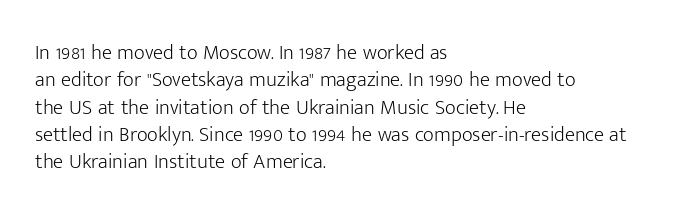
{"italic": "no", "bold": "no", "underline": "no", "align": "left", "line_spacing": "normal", "line_spacing_ratio": 1.3, "letter_spacing": "normal", "letter_spacing_em": 0.0, "glyph_px": 21}
